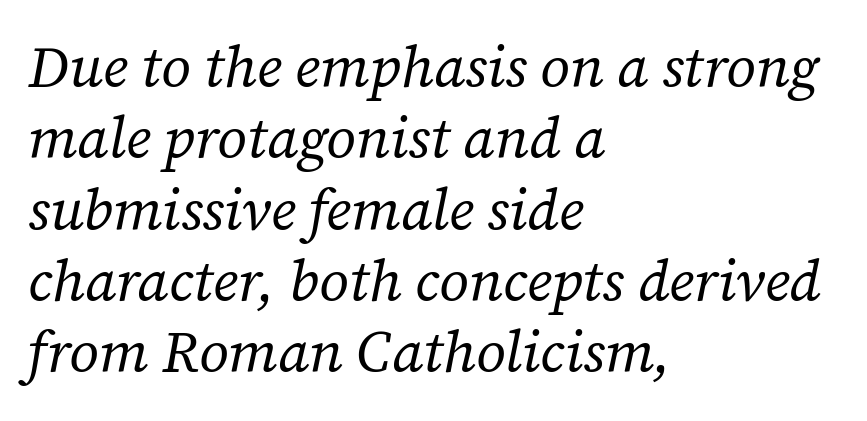
If you drew a ruler down the left edge, every line would touch it. The letterforms sit at book weight or below. Proportional: the letters do not fall into vertical columns. Classification — serif.
